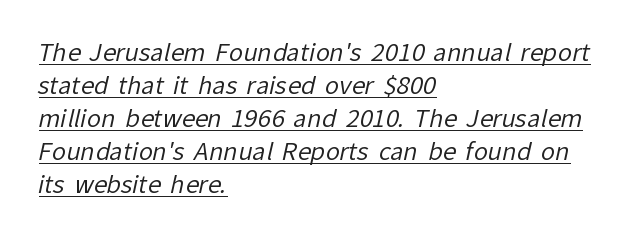
The font sits on the lighter half of the weight spectrum, regular included. How would I describe the line gaps? Plain and ordinary. The rendering anchors every line to the left-hand side. The rendered words wear a rule along their underside. Students, note that the glyphs here touch the page at normal intervals.
